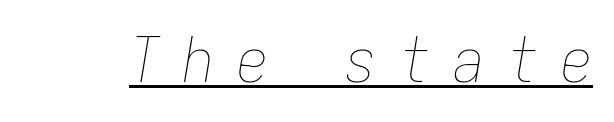
The image shows 62 px thin, condensed type, italic (leaning right), monospaced; set unusually wide letter spacing (+0.37 em), underlined; low stroke contrast and a medium x-height.
